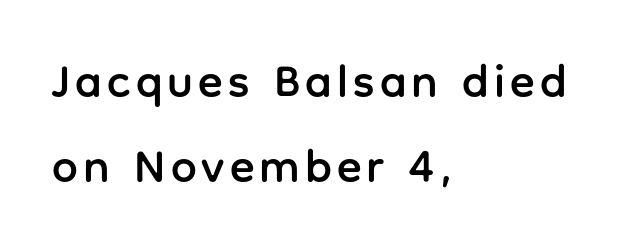
The glyphs are unaccompanied by any horizontal stroke below them. The face used here is proportionally spaced, like ordinary book or web type. Serifs: no, the terminals of the letterforms are clean. A classic flush-left, rag-right setting is used for this passage. Quick note: not italic, upright.
